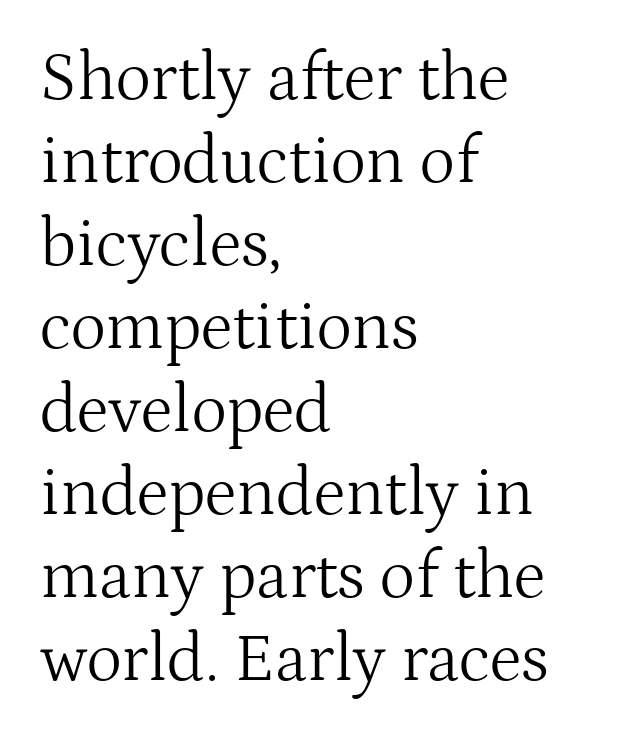
Q: Is the text bold? A: No.
Q: Is the text italic (slanted)? A: No, it is upright.
Q: Is the typeface a serif or a sans-serif typeface? A: Serif.
Q: Is the text underlined? A: No.
Q: How is the paragraph aligned? A: Left-aligned.
Q: Is the spacing between letters normal or unusually wide? A: Normal.
Q: Width (condensed, normal, or wide)? A: Normal.
Q: Stroke contrast? A: Medium.
Q: x-height? A: Medium.
Q: Monospaced? A: No.
